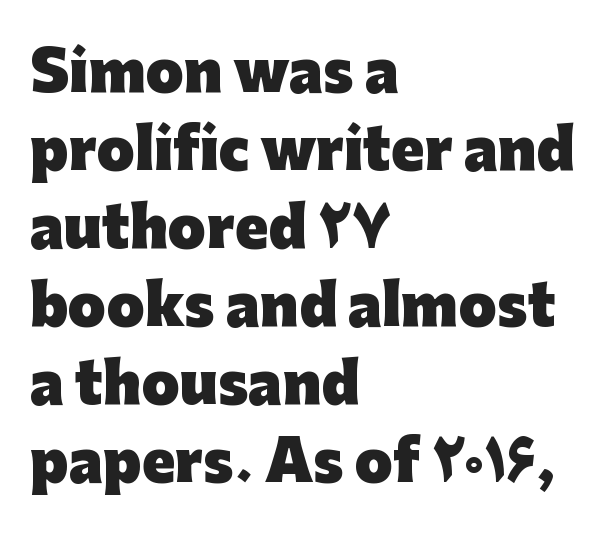
{"serif": "no", "italic": "no", "bold": "yes", "weight": "heavy", "width": "normal", "stroke_contrast": "low", "x_height": "medium", "monospaced": "no", "underline": "no", "align": "left", "line_spacing": "normal", "line_spacing_ratio": 1.42, "letter_spacing": "normal", "letter_spacing_em": 0.0, "glyph_px": 55}
